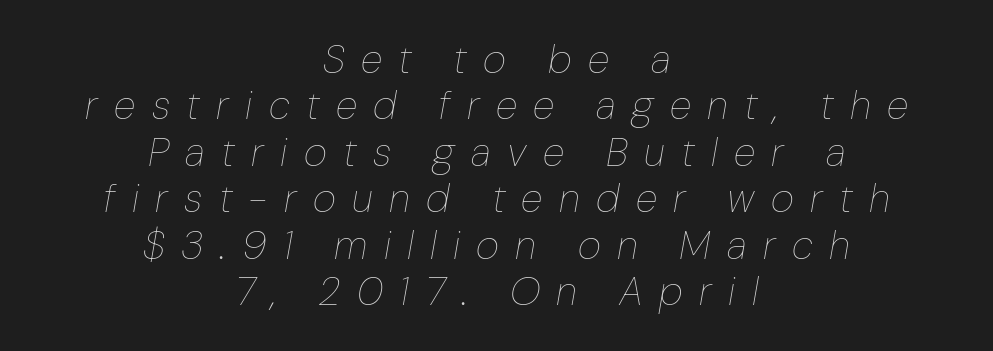
Does the lettering tilt? It does — this is italic. Looks like regular typesetting: each glyph gets only the width it needs. The zone under the glyphs is completely vacant. Does extra space separate the letters? Yes, quite a lot of it. Each line is balanced around a shared central axis. The font is comparable to plain body text, perhaps lighter.
